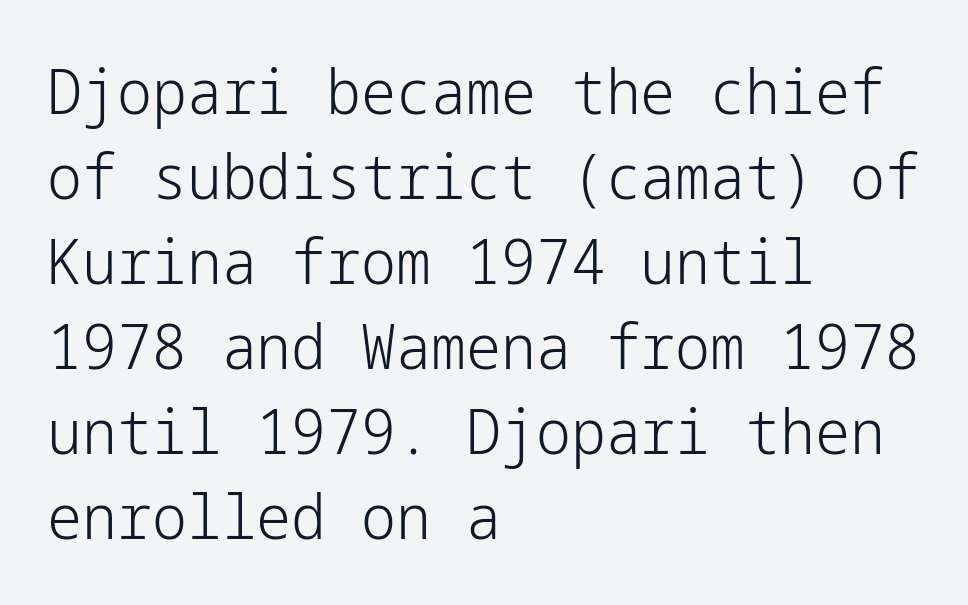
{"serif": "no", "italic": "no", "bold": "no", "weight": "light", "width": "normal", "stroke_contrast": "low", "x_height": "medium", "underline": "no", "align": "left", "line_spacing": "normal", "line_spacing_ratio": 1.37, "letter_spacing": "normal", "letter_spacing_em": 0.0, "glyph_px": 62}
